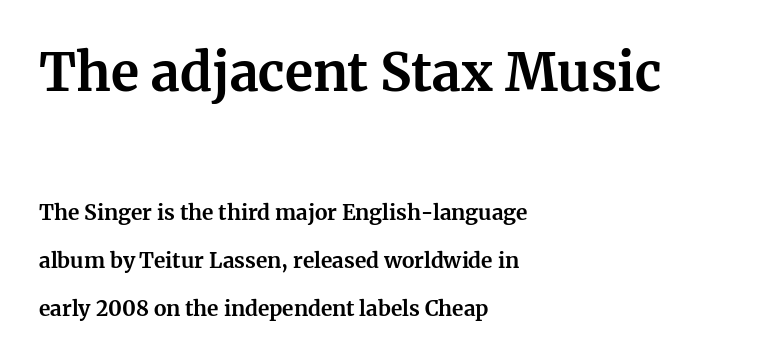
{"serif": "yes", "italic": "no", "bold": "yes", "weight": "bold", "width": "normal", "stroke_contrast": "medium", "x_height": "medium", "monospaced": "no", "underline": "no", "align": "left", "line_spacing": "loose", "line_spacing_ratio": 2.28, "letter_spacing": "normal", "letter_spacing_em": 0.0, "larger_block": "first", "size_ratio": 2.48, "glyph_px": 52}
